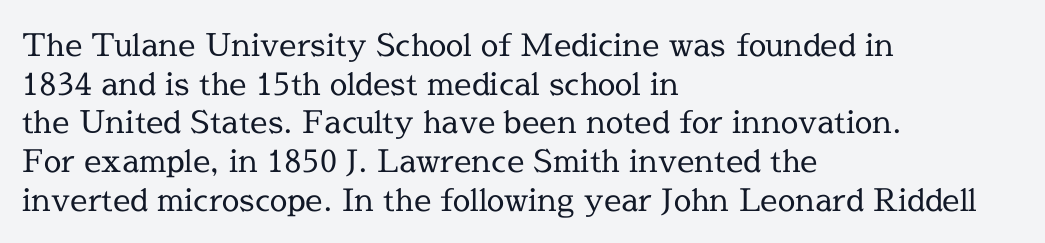
The image shows 31 px regular-weight serif type, upright; set left-aligned, normal line spacing (1.25x), normal letter spacing, not underlined; a medium x-height.
